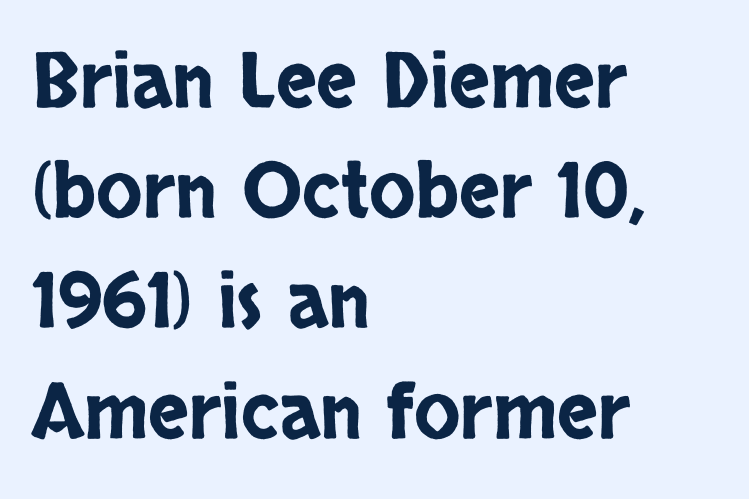
The image shows 76 px condensed sans-serif type, upright; set left-aligned, normal line spacing (1.45x), normal letter spacing, not underlined; low stroke contrast and a large x-height.
